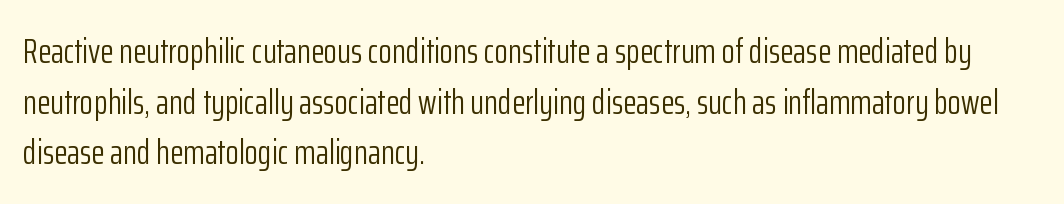
Q: Is the text bold? A: No.
Q: Is the text italic (slanted)? A: No, it is upright.
Q: Is the typeface a serif or a sans-serif typeface? A: Sans-serif.
Q: Is the text underlined? A: No.
Q: How is the paragraph aligned? A: Left-aligned.
Q: Is the spacing between letters normal or unusually wide? A: Normal.
Q: Is the spacing between lines tight, normal or loose? A: Normal.
Q: Width (condensed, normal, or wide)? A: Condensed.
Q: Stroke contrast? A: Low.
Q: x-height? A: Medium.
Q: Monospaced? A: No.
